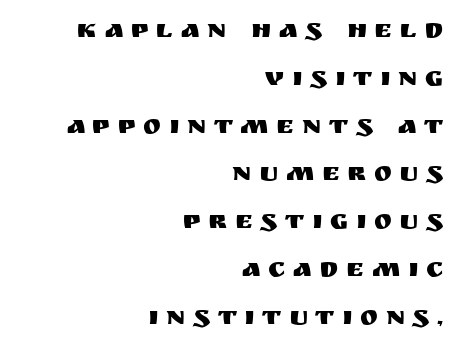
Rendered with straight, roman letterforms. Unmarked baselines from the first word to the last. Line endings align vertically; line beginnings do not. Look at the tracking — it's clearly loosened, letters drifting apart.
